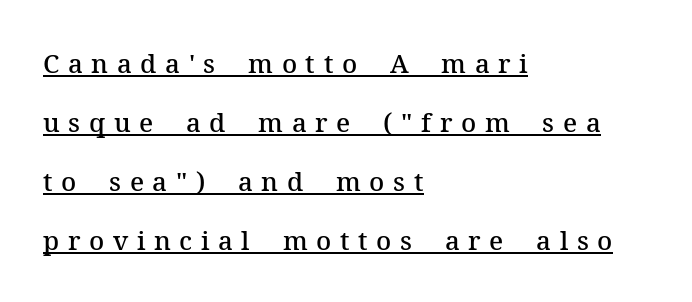
The image shows 26 px text type, upright; set left-aligned, loose line spacing (2.27x), unusually wide letter spacing (+0.33 em), underlined.
